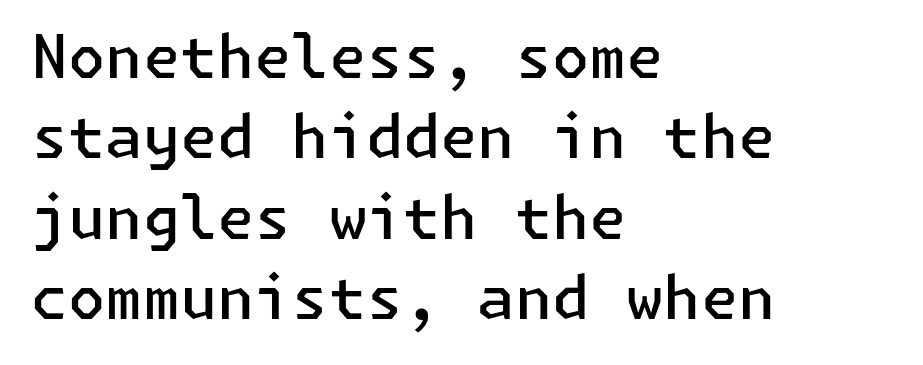
{"serif": "no", "italic": "no", "bold": "semi", "weight": "semibold", "width": "normal", "stroke_contrast": "low", "x_height": "medium", "underline": "no", "align": "left", "line_spacing": "normal", "line_spacing_ratio": 1.34, "letter_spacing": "normal", "letter_spacing_em": 0.0, "glyph_px": 60}
